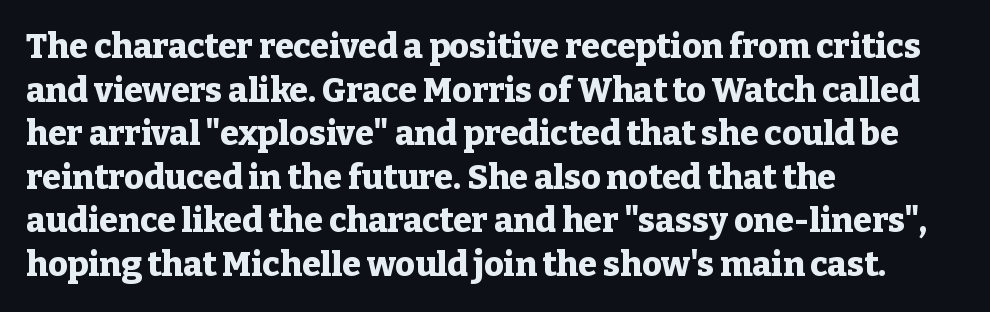
The image shows 34 px heavy serif type, upright; set left-aligned, normal line spacing (1.28x), normal letter spacing, not underlined; low stroke contrast and a medium x-height.
